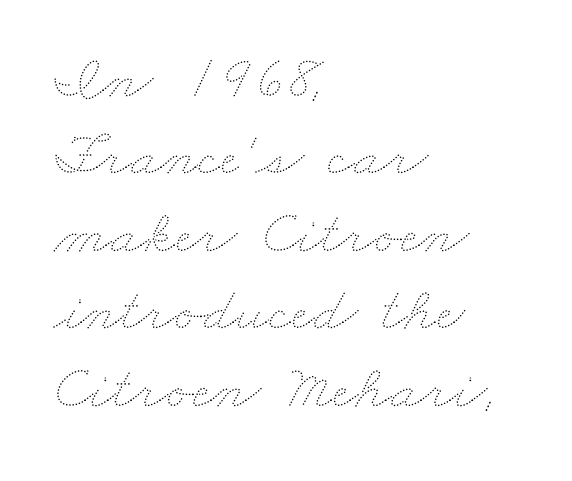
Q: Is the text bold? A: No.
Q: Is the text underlined? A: No.
Q: How is the paragraph aligned? A: Left-aligned.
Q: Is the spacing between letters normal or unusually wide? A: Normal.
Q: Is the spacing between lines tight, normal or loose? A: Normal.
Q: Width (condensed, normal, or wide)? A: Wide.
Q: Stroke contrast? A: Medium.
Q: x-height? A: Small.
Q: Monospaced? A: No.
